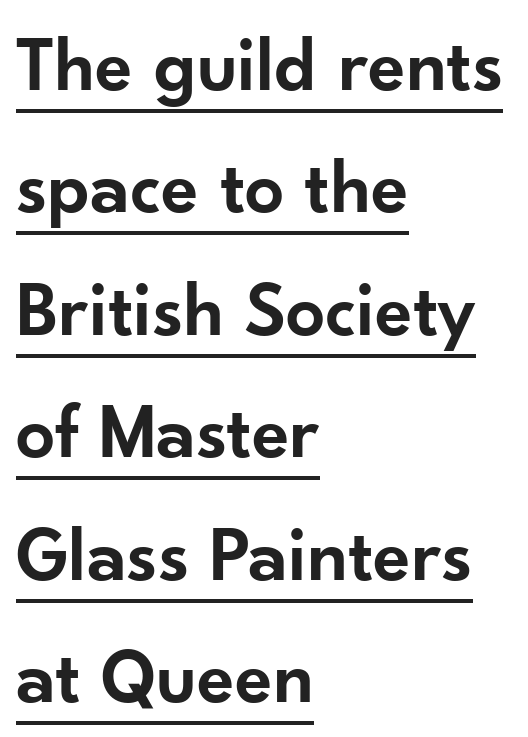
A student would call this left alignment; a typographer would say flush left, rag right. Look at the tracking — it's just the regular setting, nothing added. Each letter's strokes conclude bluntly, with no projecting serifs. Leading matches the norm, producing a regular column. Here the designer chose a conventional face with non-uniform glyph widths. In terms of weight, the rendering is demibold, just under bold.
